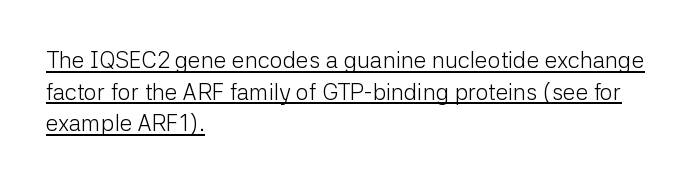
Q: Is the text bold? A: No.
Q: Is the text italic (slanted)? A: No, it is upright.
Q: Is the text underlined? A: Yes.
Q: How is the paragraph aligned? A: Left-aligned.
Q: Is the spacing between letters normal or unusually wide? A: Normal.
Q: Is the spacing between lines tight, normal or loose? A: Normal.
